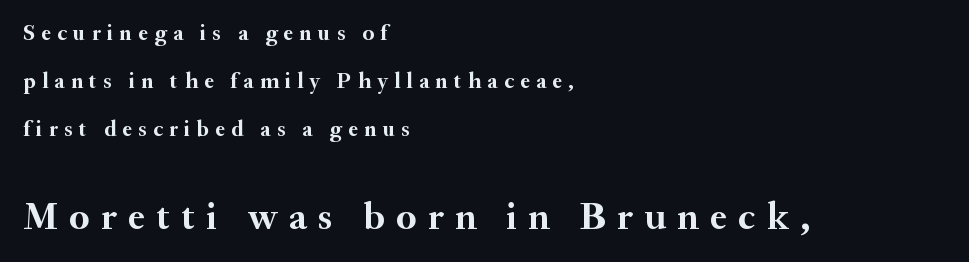
{"serif": "yes", "italic": "no", "bold": "yes", "weight": "semibold", "width": "normal", "stroke_contrast": "medium", "x_height": "small", "monospaced": "no", "underline": "no", "align": "left", "line_spacing": "loose", "line_spacing_ratio": 2.19, "letter_spacing": "wide", "letter_spacing_em": 0.29, "larger_block": "second", "size_ratio": 1.77, "glyph_px": 39}
